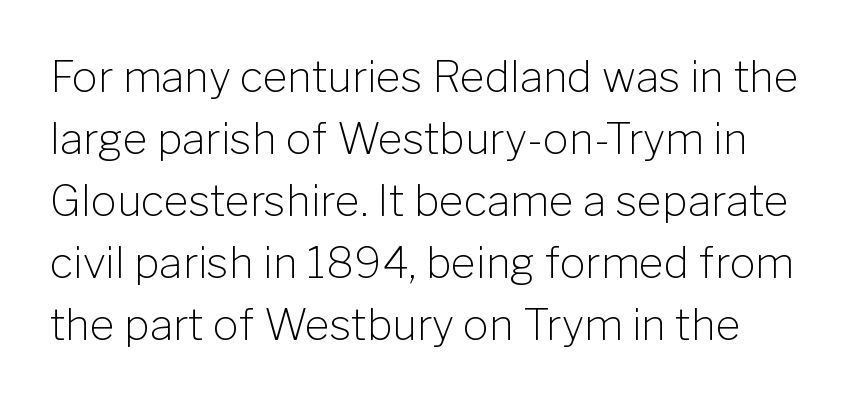
{"serif": "no", "italic": "no", "bold": "no", "weight": "light", "width": "normal", "stroke_contrast": "low", "x_height": "medium", "monospaced": "no", "underline": "no", "align": "left", "line_spacing": "normal", "line_spacing_ratio": 1.44, "letter_spacing": "normal", "letter_spacing_em": 0.0, "glyph_px": 43}
